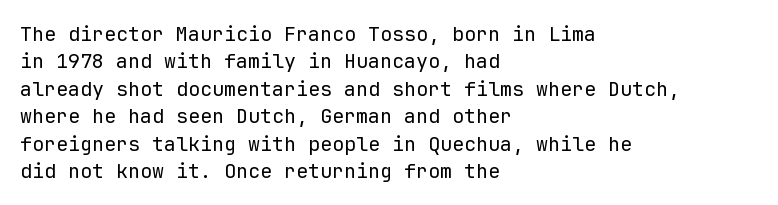
Q: Is the text bold? A: No.
Q: Is the text italic (slanted)? A: No, it is upright.
Q: Is the text underlined? A: No.
Q: How is the paragraph aligned? A: Left-aligned.
Q: Is the spacing between letters normal or unusually wide? A: Normal.
Q: Is the spacing between lines tight, normal or loose? A: Normal.
